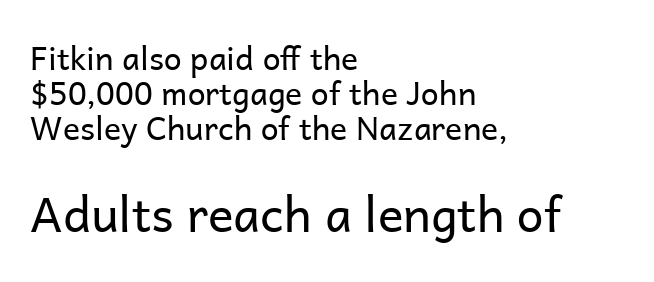
The image shows 48 px regular-weight sans-serif type, upright; set left-aligned, tight line spacing (1.09x), normal letter spacing, not underlined; the second (bottom) block is 1.5x larger; low stroke contrast and a medium x-height.
